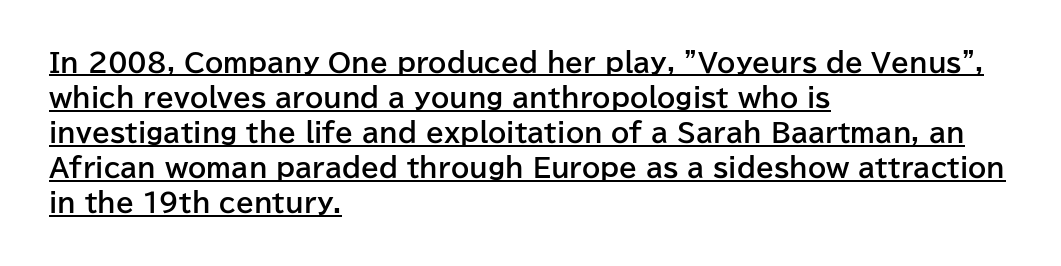
Q: Is the text bold? A: Yes.
Q: Is the text italic (slanted)? A: No, it is upright.
Q: Is the text underlined? A: Yes.
Q: How is the paragraph aligned? A: Left-aligned.
Q: Is the spacing between letters normal or unusually wide? A: Normal.
Q: Is the spacing between lines tight, normal or loose? A: Normal.
